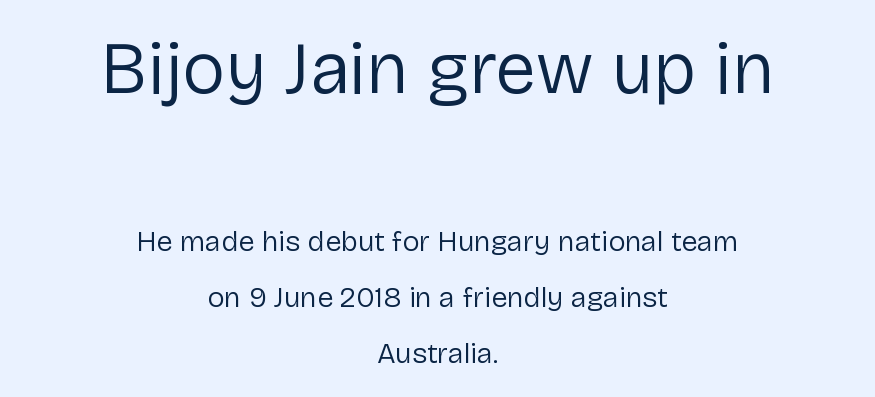
{"serif": "no", "italic": "no", "bold": "no", "weight": "regular", "width": "normal", "stroke_contrast": "low", "x_height": "medium", "monospaced": "no", "underline": "no", "align": "center", "line_spacing": "loose", "line_spacing_ratio": 1.93, "letter_spacing": "normal", "letter_spacing_em": 0.0, "larger_block": "first", "size_ratio": 2.52, "glyph_px": 73}
